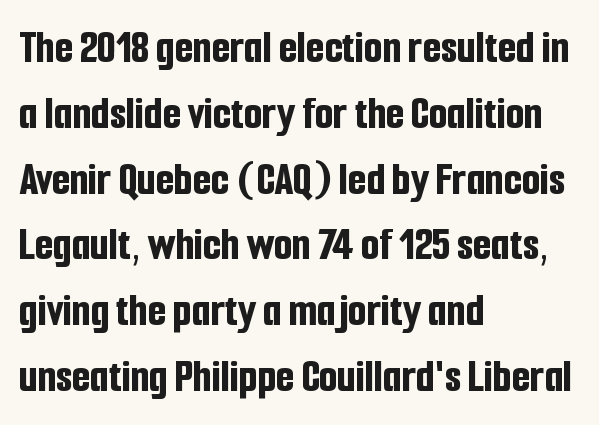
The rendering uses a moderate line-height, typical for paragraphs. The sample has been set heavy, in full bold. The rendering uses natural spacing where letterforms have individual widths. Does the copy run flush right? No — it runs flush left. Examine the stroke ends and you'll find no serifs. Between one letter and the next there's only the usual sliver of space.
